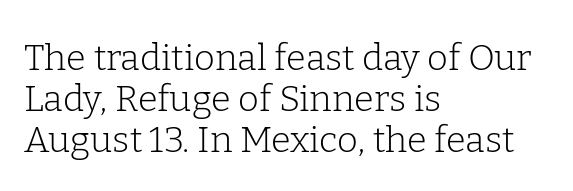
The image shows 36 px light serif type, upright; set left-aligned, tight line spacing (1.14x), normal letter spacing, not underlined; low stroke contrast and a medium x-height.
